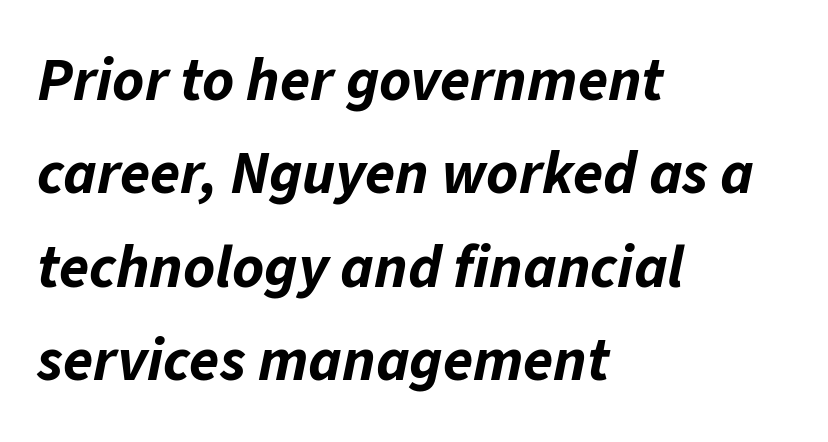
Q: Is the text bold? A: Yes.
Q: Is the text italic (slanted)? A: Yes, it leans right by about 11 degrees.
Q: Is the text underlined? A: No.
Q: How is the paragraph aligned? A: Left-aligned.
Q: Is the spacing between letters normal or unusually wide? A: Normal.
Q: Is the spacing between lines tight, normal or loose? A: Normal.
Q: Width (condensed, normal, or wide)? A: Normal.
Q: Stroke contrast? A: Low.
Q: x-height? A: Medium.
Q: Monospaced? A: No.
